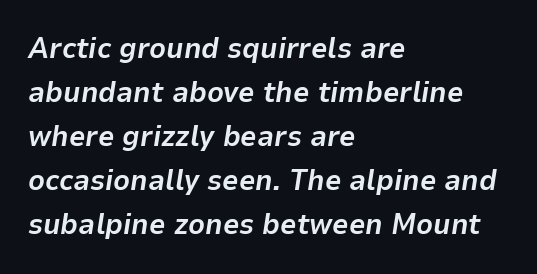
{"italic": "yes", "lean": "right", "slant_degrees": 9, "bold": "yes", "weight": "bold", "width": "normal", "stroke_contrast": "low", "x_height": "medium", "monospaced": "no", "underline": "no", "align": "left", "line_spacing": "normal", "line_spacing_ratio": 1.52, "letter_spacing": "normal", "letter_spacing_em": 0.0, "glyph_px": 29}
